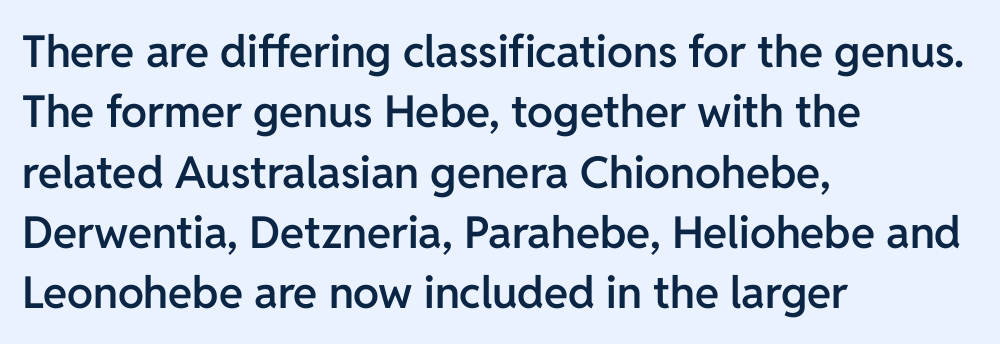
Q: Is the text bold? A: Semi-bold.
Q: Is the text italic (slanted)? A: No, it is upright.
Q: Is the typeface a serif or a sans-serif typeface? A: Sans-serif.
Q: Is the text underlined? A: No.
Q: How is the paragraph aligned? A: Left-aligned.
Q: Is the spacing between letters normal or unusually wide? A: Normal.
Q: Is the spacing between lines tight, normal or loose? A: Normal.
Q: Width (condensed, normal, or wide)? A: Normal.
Q: Stroke contrast? A: Low.
Q: x-height? A: Medium.
Q: Monospaced? A: No.
